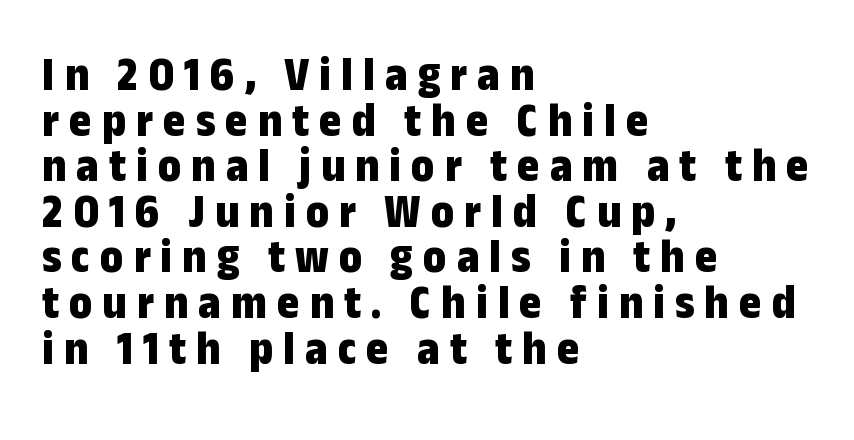
The image shows 48 px bold, condensed sans-serif type, upright; set left-aligned, tight line spacing (0.95x), unusually wide letter spacing (+0.21 em), not underlined; low stroke contrast and a medium x-height.
